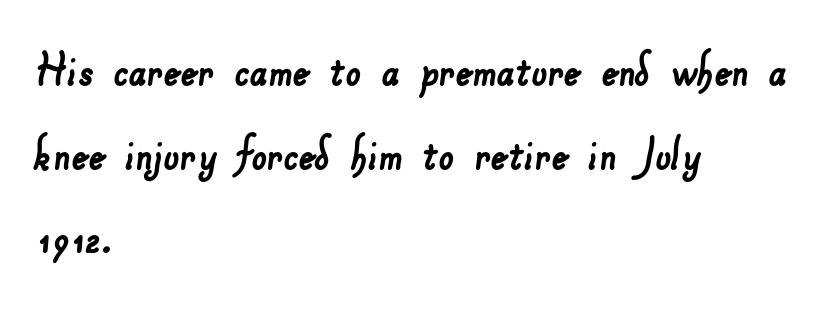
The image shows 54 px sans-serif type; set left-aligned, normal line spacing (1.55x), normal letter spacing, not underlined; low stroke contrast and a small x-height.
